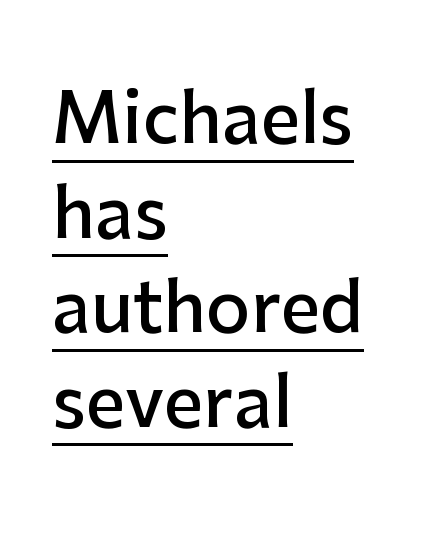
The image shows 69 px semibold sans-serif type, upright; set left-aligned, normal line spacing (1.37x), normal letter spacing, underlined; low stroke contrast and a medium x-height.
